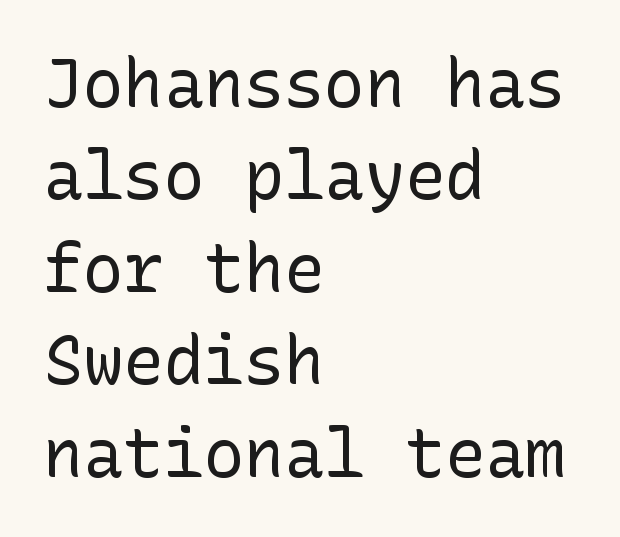
Q: Is the text bold? A: No.
Q: Is the text italic (slanted)? A: No, it is upright.
Q: Is the typeface a serif or a sans-serif typeface? A: Sans-serif.
Q: Is the text underlined? A: No.
Q: How is the paragraph aligned? A: Left-aligned.
Q: Is the spacing between letters normal or unusually wide? A: Normal.
Q: Is the spacing between lines tight, normal or loose? A: Normal.
Q: Width (condensed, normal, or wide)? A: Normal.
Q: Stroke contrast? A: Low.
Q: x-height? A: Medium.
